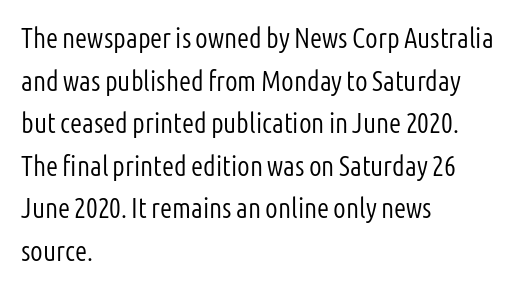
{"serif": "no", "italic": "no", "bold": "no", "weight": "light", "width": "condensed", "stroke_contrast": "low", "x_height": "medium", "monospaced": "no", "underline": "no", "align": "left", "line_spacing": "normal", "line_spacing_ratio": 1.52, "letter_spacing": "normal", "letter_spacing_em": 0.0, "glyph_px": 28}
